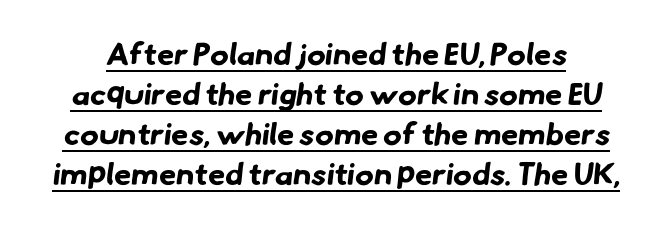
Letterform terminals end flat and unadorned throughout the passage. You'd pick this weight for a headline — it's a proper bold. Tracking here is standard; glyphs follow each other at the usual distance. Think of a printed novel: that variable character pitch is what you see here. The typesetter has applied underlining to the passage shown.
